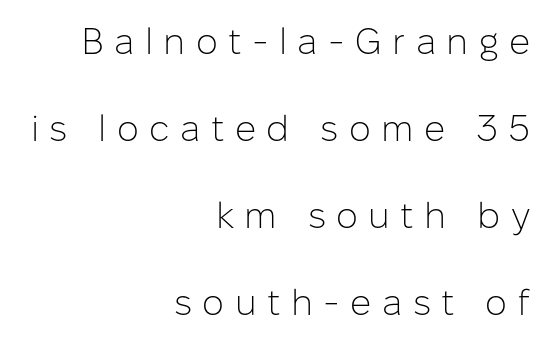
{"serif": "no", "italic": "no", "bold": "no", "weight": "light", "width": "normal", "stroke_contrast": "low", "x_height": "medium", "monospaced": "no", "underline": "no", "align": "right", "line_spacing": "loose", "line_spacing_ratio": 2.35, "letter_spacing": "wide", "letter_spacing_em": 0.28, "glyph_px": 37}
